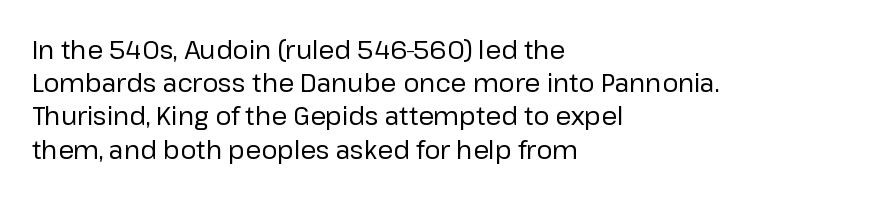
These lines sit exactly where default settings would place them. Decoration check: the copy has no underline. The typeface has the unassuming heft of standard copy or less. Horizontal alignment here is leftward, the default for most running prose.
